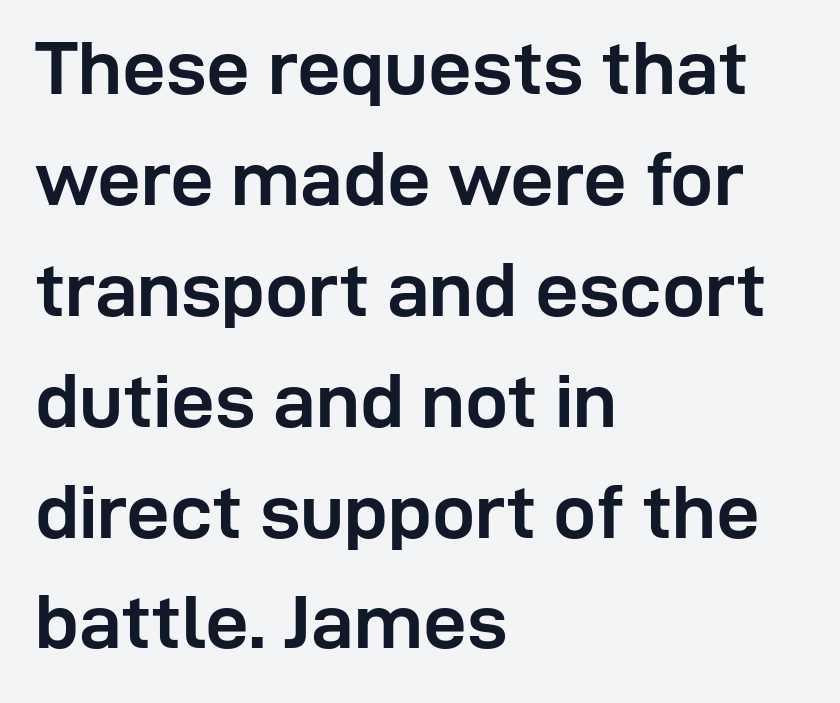
{"serif": "no", "italic": "no", "bold": "yes", "weight": "semibold", "width": "normal", "stroke_contrast": "low", "x_height": "medium", "monospaced": "no", "underline": "no", "align": "left", "line_spacing": "normal", "line_spacing_ratio": 1.44, "letter_spacing": "normal", "letter_spacing_em": 0.0, "glyph_px": 77}
